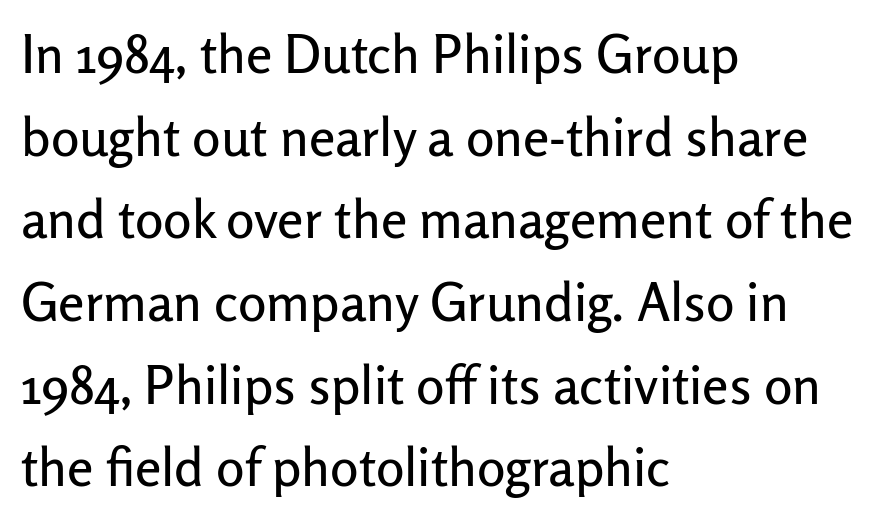
{"serif": "no", "italic": "no", "width": "normal", "stroke_contrast": "low", "x_height": "medium", "monospaced": "no", "underline": "no", "align": "left", "line_spacing": "normal", "line_spacing_ratio": 1.56, "letter_spacing": "normal", "letter_spacing_em": 0.0, "glyph_px": 53}
